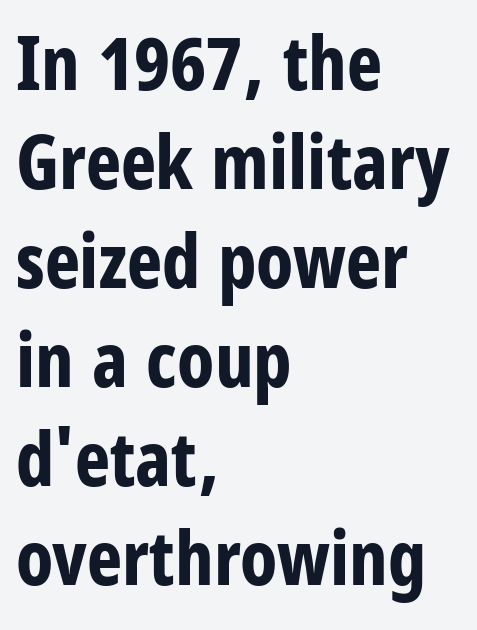
{"serif": "no", "italic": "no", "bold": "yes", "weight": "bold", "width": "condensed", "stroke_contrast": "low", "x_height": "large", "monospaced": "no", "underline": "no", "align": "left", "line_spacing": "normal", "line_spacing_ratio": 1.32, "letter_spacing": "normal", "letter_spacing_em": 0.0, "glyph_px": 75}
